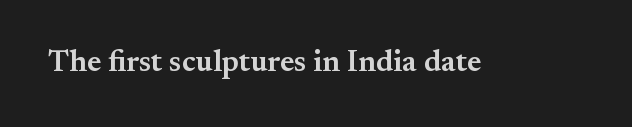
{"serif": "yes", "italic": "no", "bold": "semi", "weight": "semibold", "width": "normal", "stroke_contrast": "medium", "x_height": "small", "monospaced": "no", "underline": "no", "letter_spacing": "normal", "letter_spacing_em": 0.0, "glyph_px": 30}
